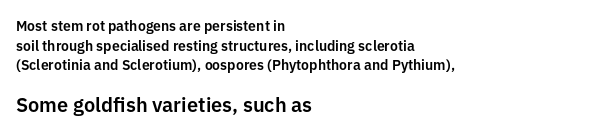
Q: Is the text italic (slanted)? A: No, it is upright.
Q: Is the text underlined? A: No.
Q: How is the paragraph aligned? A: Left-aligned.
Q: Is the spacing between letters normal or unusually wide? A: Normal.
Q: Is the spacing between lines tight, normal or loose? A: Normal.
Q: Which block of text is set in a larger size, the first (top) or the second (bottom)? A: The second (bottom) one.
